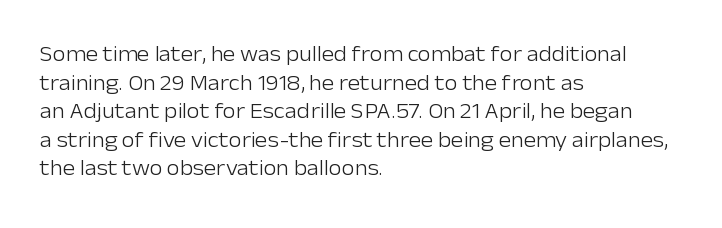
The image shows 21 px text type, upright; set left-aligned, normal line spacing (1.36x), normal letter spacing, not underlined.
